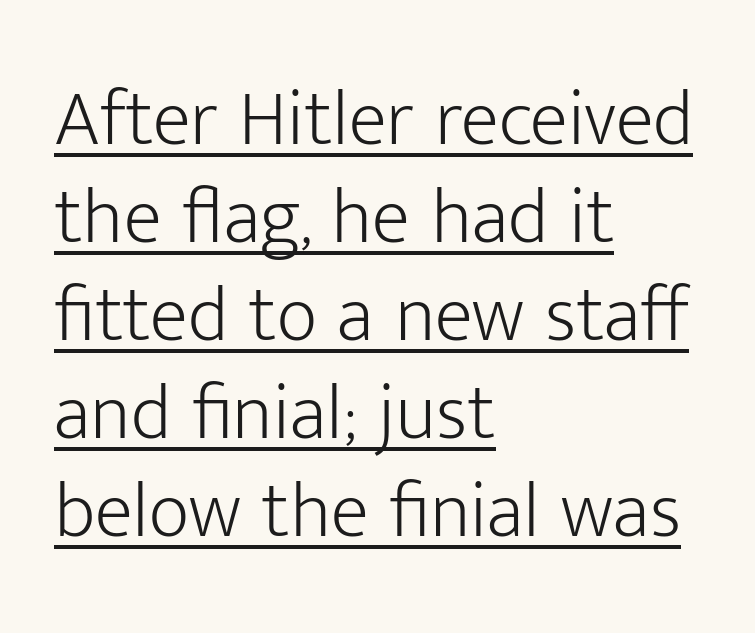
These lines were composed using upright roman letters. The letterforms sit shoulder to shoulder at normal distance. No letter is thick-stroked: the sample isn't bold. A typesetter would call this proportional, since set widths differ per character. The characters display no serif detailing; their extremities are plain. Which margin do the lines hug? The left one — the right edge is uneven.
